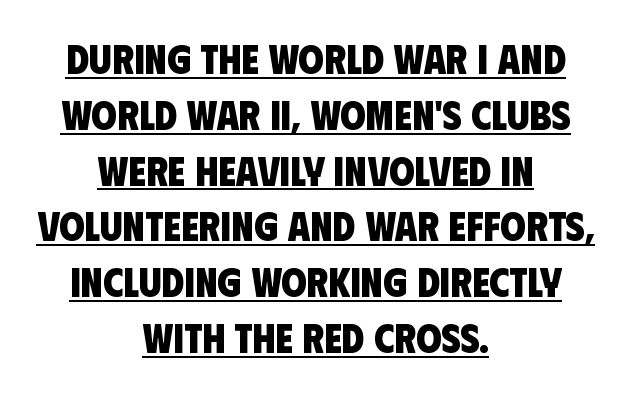
{"serif": "no", "bold": "yes", "weight": "heavy", "width": "condensed", "stroke_contrast": "low", "x_height": "large", "monospaced": "no", "underline": "yes", "align": "center", "line_spacing": "normal", "line_spacing_ratio": 1.36, "letter_spacing": "normal", "letter_spacing_em": 0.0, "glyph_px": 41}
